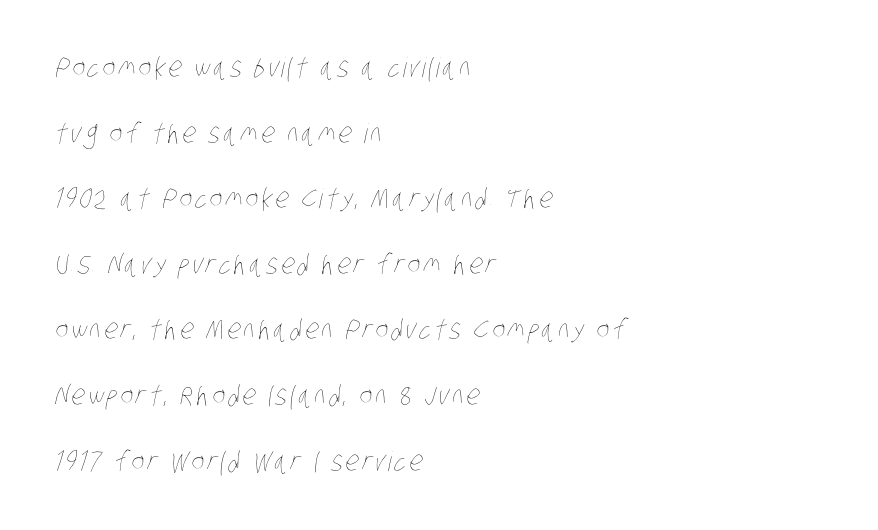
Q: Is the text bold? A: No.
Q: Is the text underlined? A: No.
Q: How is the paragraph aligned? A: Left-aligned.
Q: Is the spacing between lines tight, normal or loose? A: Loose.
